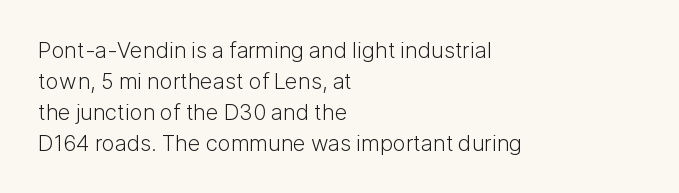
{"italic": "no", "bold": "no", "underline": "no", "align": "left", "line_spacing": "normal", "line_spacing_ratio": 1.41, "letter_spacing": "normal", "letter_spacing_em": 0.0, "glyph_px": 22}
